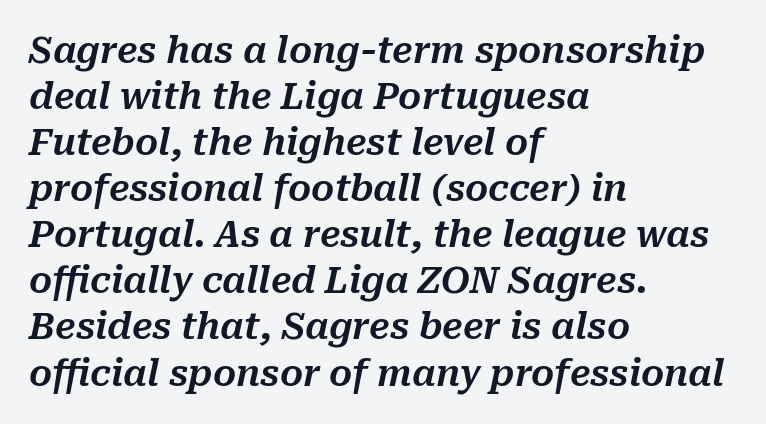
The image shows 36 px text type, italic (leaning right); set left-aligned, normal line spacing (1.28x), normal letter spacing, not underlined; medium stroke contrast and a medium x-height.
